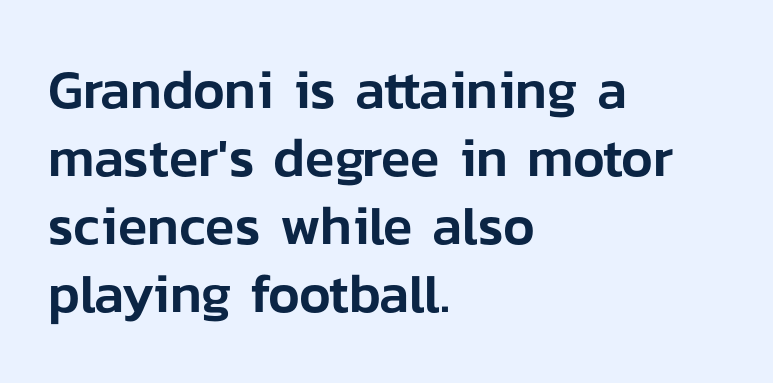
Q: Is the text italic (slanted)? A: No, it is upright.
Q: Is the typeface a serif or a sans-serif typeface? A: Sans-serif.
Q: Is the text underlined? A: No.
Q: How is the paragraph aligned? A: Left-aligned.
Q: Is the spacing between letters normal or unusually wide? A: Normal.
Q: Is the spacing between lines tight, normal or loose? A: Normal.
Q: Width (condensed, normal, or wide)? A: Normal.
Q: Stroke contrast? A: Low.
Q: x-height? A: Medium.
Q: Monospaced? A: No.
